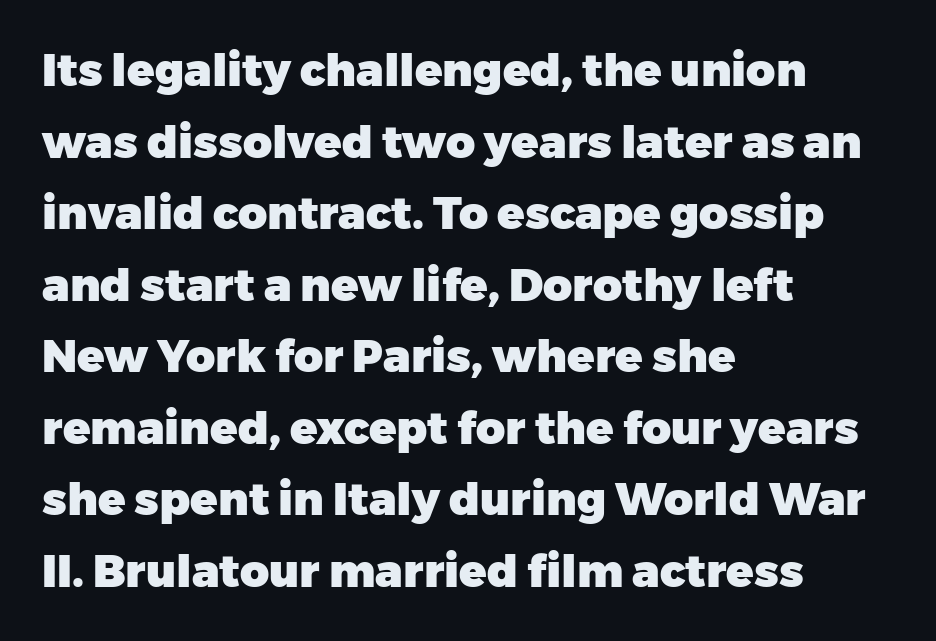
The image shows 45 px heavy sans-serif type, upright; set left-aligned, normal line spacing (1.59x), normal letter spacing, not underlined; low stroke contrast and a medium x-height.
